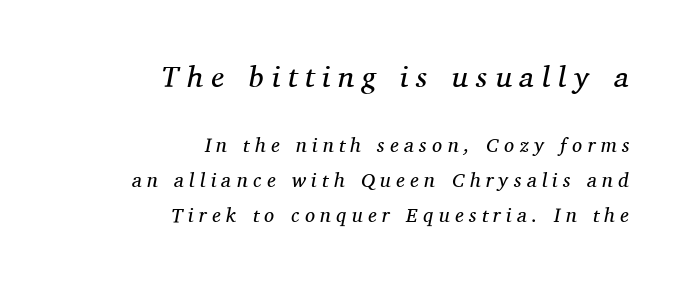
Q: Is the text bold? A: No.
Q: Is the text italic (slanted)? A: Yes, it leans right by about 11 degrees.
Q: Is the typeface a serif or a sans-serif typeface? A: Serif.
Q: Is the text underlined? A: No.
Q: How is the paragraph aligned? A: Right-aligned.
Q: Is the spacing between letters normal or unusually wide? A: Unusually wide.
Q: Which block of text is set in a larger size, the first (top) or the second (bottom)? A: The first (top) one.
Q: Width (condensed, normal, or wide)? A: Normal.
Q: Stroke contrast? A: Medium.
Q: x-height? A: Medium.
Q: Monospaced? A: No.
